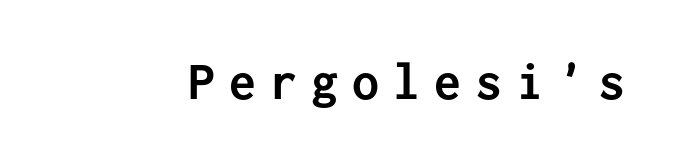
{"serif": "no", "italic": "no", "bold": "yes", "weight": "semibold", "width": "normal", "stroke_contrast": "low", "x_height": "medium", "monospaced": "yes", "underline": "no", "letter_spacing": "wide", "letter_spacing_em": 0.26, "glyph_px": 54}
